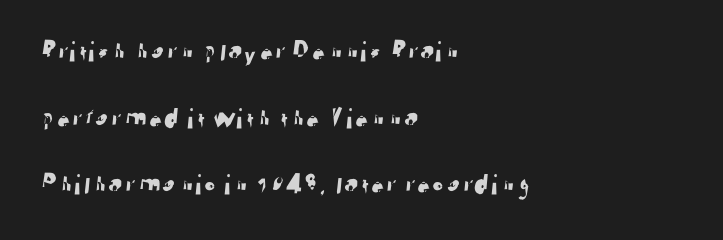
{"serif": "no", "width": "normal", "stroke_contrast": "low", "x_height": "medium", "monospaced": "no", "underline": "no", "align": "left", "line_spacing": "loose", "line_spacing_ratio": 2.3, "letter_spacing": "normal", "letter_spacing_em": 0.0, "glyph_px": 29}
